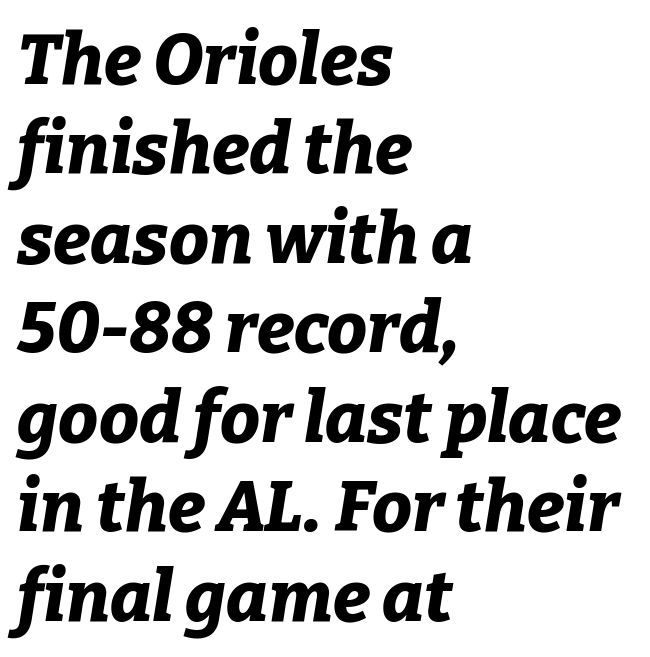
Look at the tracking — it's just the regular setting, nothing added. Reading down the column, the eye jumps a familiar distance to each next line. This sample has the flowing, uneven cadence of proportional lettering. Italic: yes, the glyphs are oblique. You'd pick this weight for a headline — it's a proper bold. Beneath every word, the page is bare.
